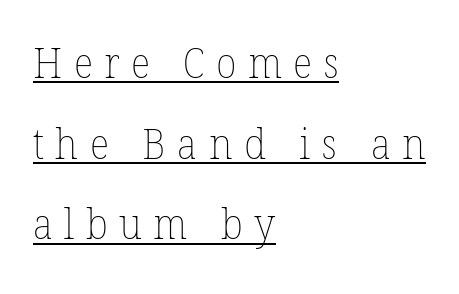
The image shows 42 px thin type; set left-aligned, loose line spacing (1.92x), unusually wide letter spacing (+0.27 em), underlined; low stroke contrast and a medium x-height.
